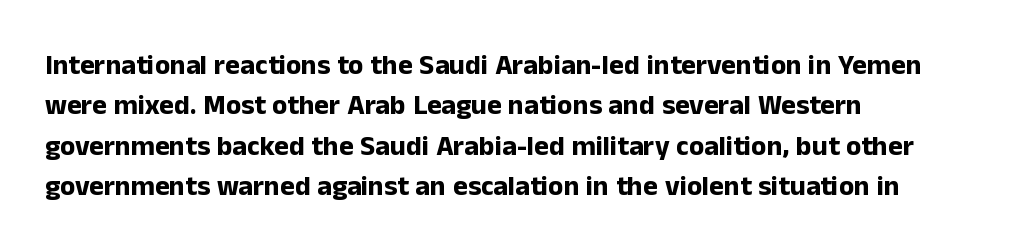
Set as a true bold cut, around the 700 mark. Horizontally, the lines are justified to the leading edge only. Spacing verdict: proportional, widths tailored to each character. The letters stand upright; this is a roman face. Type without underlining. This rendering leaves character spacing at its baseline value.
